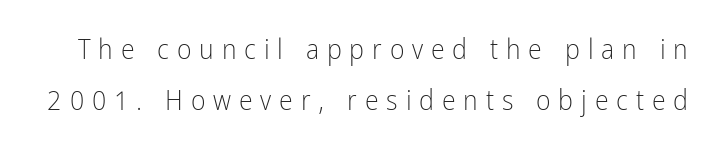
Q: Is the text bold? A: No.
Q: Is the text italic (slanted)? A: No, it is upright.
Q: Is the typeface a serif or a sans-serif typeface? A: Sans-serif.
Q: Is the text underlined? A: No.
Q: Is the spacing between letters normal or unusually wide? A: Unusually wide.
Q: Width (condensed, normal, or wide)? A: Condensed.
Q: Stroke contrast? A: Low.
Q: x-height? A: Medium.
Q: Monospaced? A: No.
